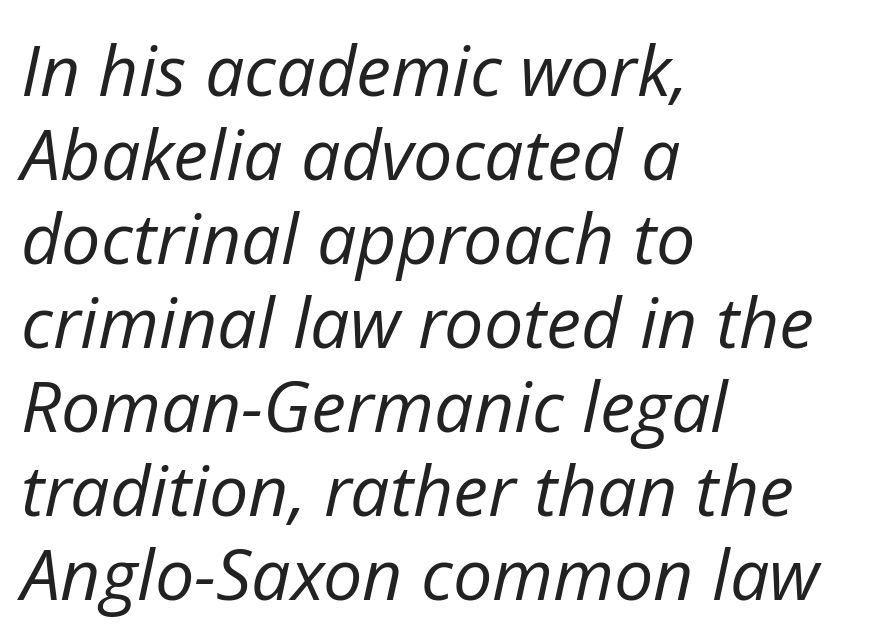
Bold? No — there's no thickening of the strokes. Only glyphs here, with clear space below each row. The setting favours the left margin, as ordinary paragraphs usually do. The face used here is rendered with its standard letterfit.
